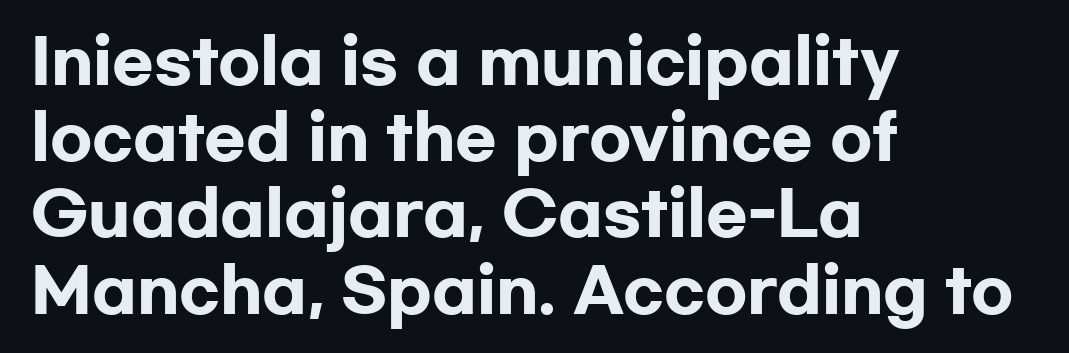
{"serif": "no", "italic": "no", "bold": "yes", "weight": "heavy", "width": "wide", "stroke_contrast": "low", "x_height": "medium", "monospaced": "no", "underline": "no", "align": "left", "line_spacing": "normal", "line_spacing_ratio": 1.25, "letter_spacing": "normal", "letter_spacing_em": 0.0, "glyph_px": 61}
